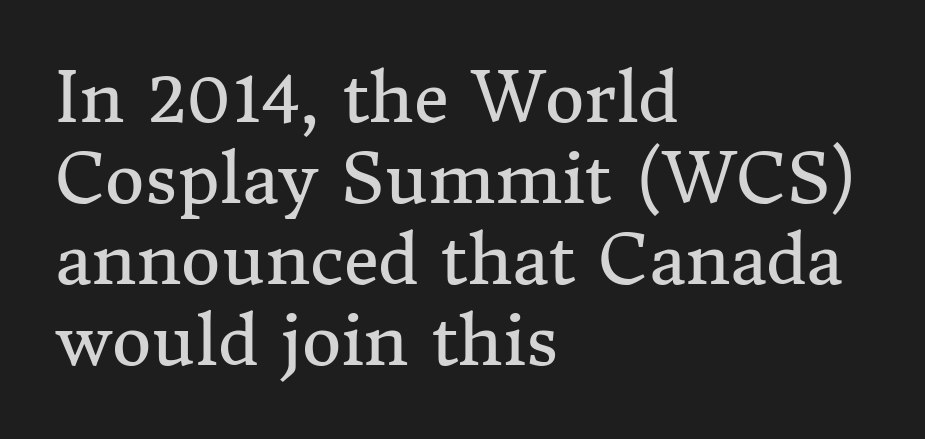
{"serif": "yes", "italic": "no", "bold": "no", "weight": "regular", "width": "normal", "stroke_contrast": "medium", "x_height": "medium", "monospaced": "no", "underline": "no", "align": "left", "line_spacing_ratio": 1.19, "letter_spacing": "normal", "letter_spacing_em": 0.0, "glyph_px": 68}
